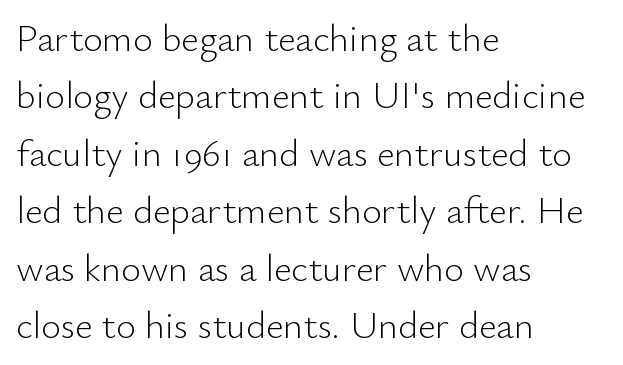
Each row of text sits above clean, open space. The strokes carry an ordinary text weight at most. These lines keep a tight, regular rhythm from letter to letter. Italic? Not at all — the glyphs are vertical. Vertically, the passage feels balanced, rows spaced as you'd expect.
